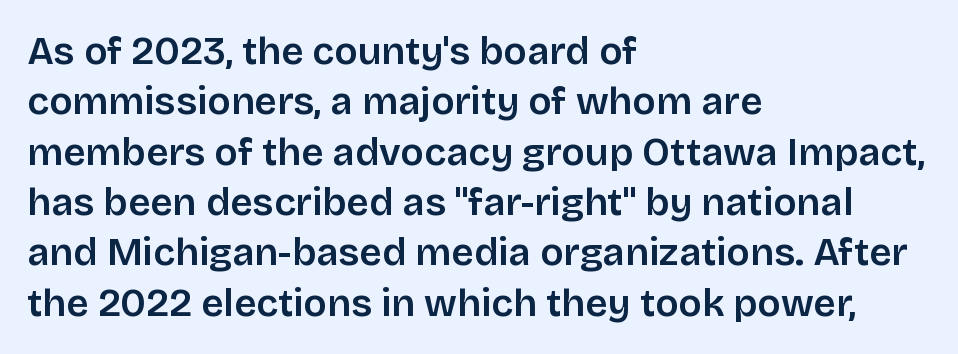
{"serif": "no", "italic": "no", "width": "normal", "stroke_contrast": "low", "x_height": "large", "monospaced": "no", "underline": "no", "align": "left", "line_spacing": "normal", "line_spacing_ratio": 1.29, "letter_spacing": "normal", "letter_spacing_em": 0.0, "glyph_px": 39}
